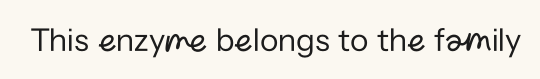
{"serif": "no", "italic": "no", "bold": "no", "weight": "regular", "width": "normal", "stroke_contrast": "low", "x_height": "medium", "monospaced": "no", "underline": "no", "letter_spacing": "normal", "letter_spacing_em": 0.0, "glyph_px": 34}
